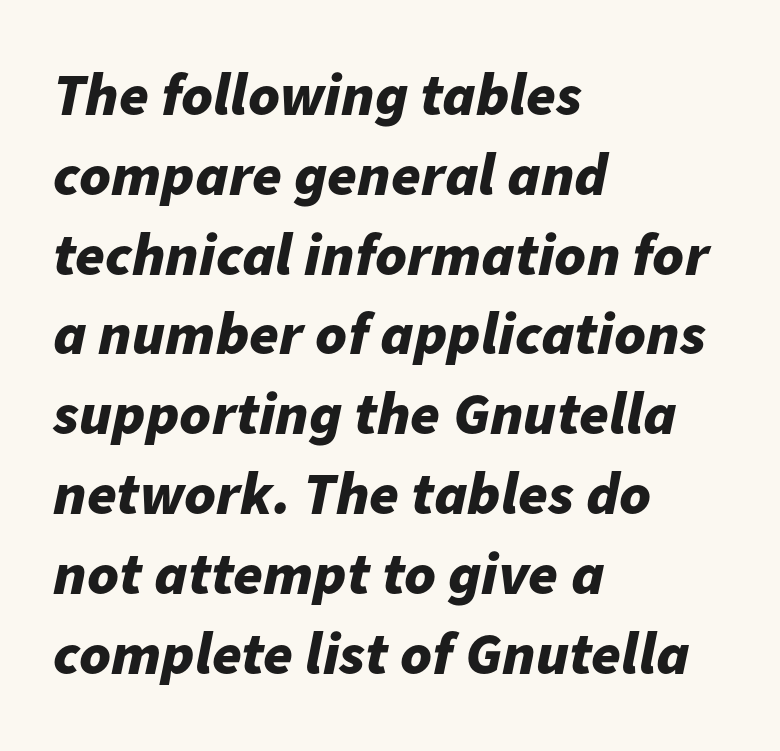
{"italic": "yes", "lean": "right", "slant_degrees": 11, "bold": "yes", "weight": "bold", "width": "normal", "stroke_contrast": "low", "x_height": "medium", "monospaced": "no", "underline": "no", "align": "left", "line_spacing": "normal", "line_spacing_ratio": 1.33, "letter_spacing": "normal", "letter_spacing_em": 0.0, "glyph_px": 60}
